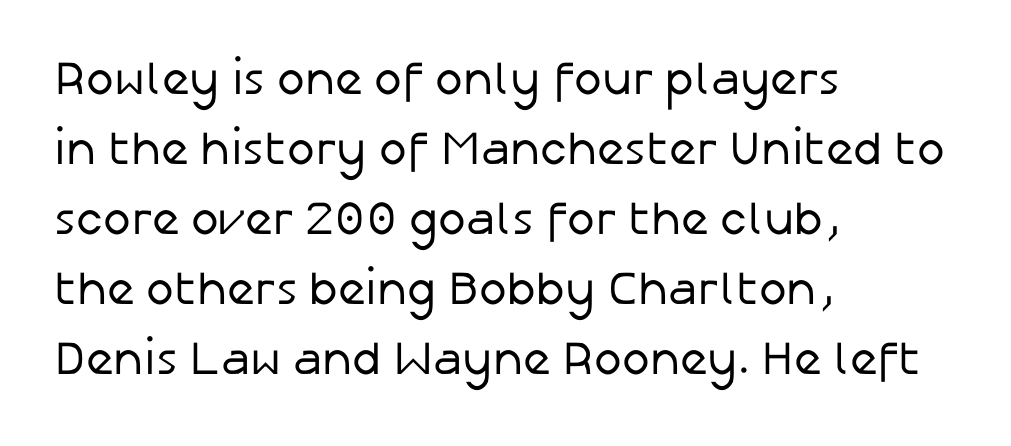
The image shows 47 px regular-weight sans-serif type, upright; set left-aligned, normal line spacing (1.49x), normal letter spacing, not underlined; low stroke contrast and a medium x-height.
